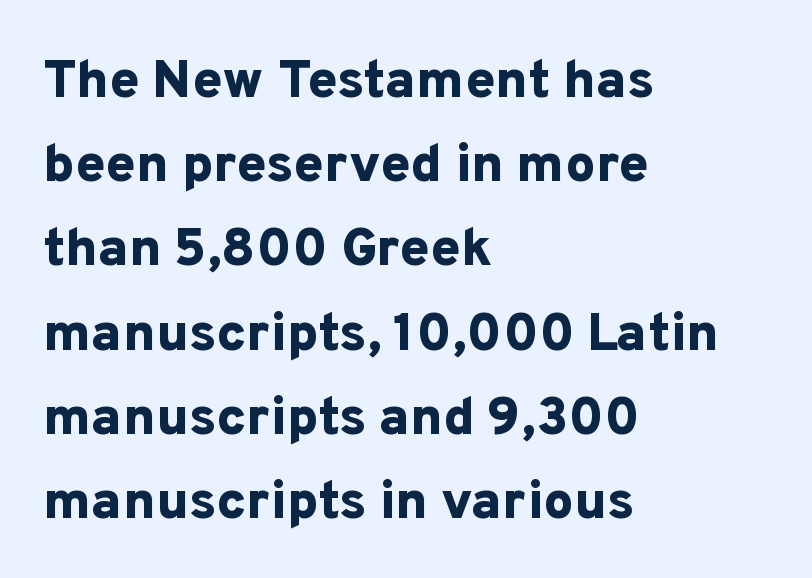
Q: Is the text bold? A: Yes.
Q: Is the text italic (slanted)? A: No, it is upright.
Q: Is the typeface a serif or a sans-serif typeface? A: Sans-serif.
Q: Is the text underlined? A: No.
Q: How is the paragraph aligned? A: Left-aligned.
Q: Is the spacing between letters normal or unusually wide? A: Normal.
Q: Is the spacing between lines tight, normal or loose? A: Normal.
Q: Width (condensed, normal, or wide)? A: Normal.
Q: Stroke contrast? A: Low.
Q: x-height? A: Medium.
Q: Monospaced? A: No.
